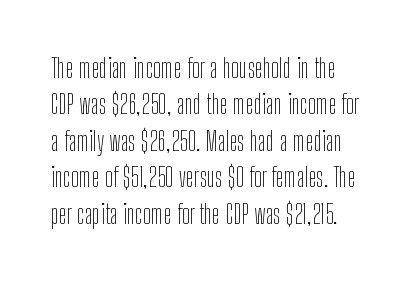
{"italic": "no", "bold": "no", "underline": "no", "line_spacing": "normal", "line_spacing_ratio": 1.35, "letter_spacing": "normal", "letter_spacing_em": 0.0, "glyph_px": 27}
